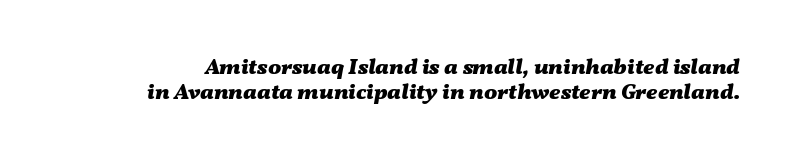
Q: Is the text bold? A: Yes.
Q: Is the text italic (slanted)? A: Yes, it leans right by about 11 degrees.
Q: Is the text underlined? A: No.
Q: Is the spacing between letters normal or unusually wide? A: Normal.
Q: Is the spacing between lines tight, normal or loose? A: Tight.
